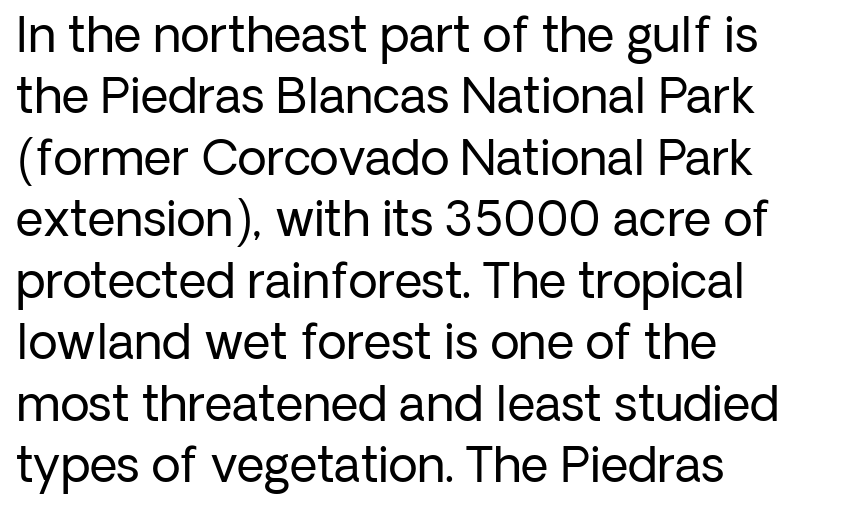
{"serif": "no", "italic": "no", "bold": "no", "weight": "regular", "width": "normal", "stroke_contrast": "low", "x_height": "medium", "monospaced": "no", "underline": "no", "align": "left", "line_spacing": "normal", "line_spacing_ratio": 1.28, "letter_spacing": "normal", "letter_spacing_em": 0.0, "glyph_px": 48}
